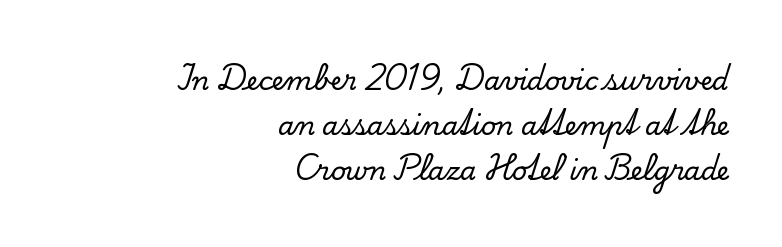
Q: Is the text italic (slanted)? A: Yes.
Q: Is the text underlined? A: No.
Q: How is the paragraph aligned? A: Right-aligned.
Q: Is the spacing between letters normal or unusually wide? A: Normal.
